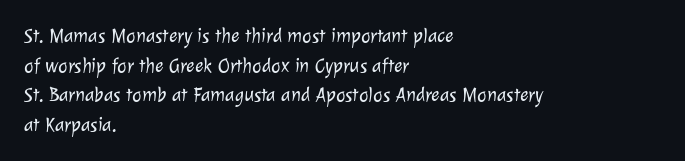
Descenders hang freely into open space. The passage is arranged the way most books set body copy — flush left. Honestly, the letter spacing is just normal — you wouldn't notice it. Notice how descenders clear the ascenders below comfortably — that's standard leading. The typeface has the unassuming heft of standard copy or less.
